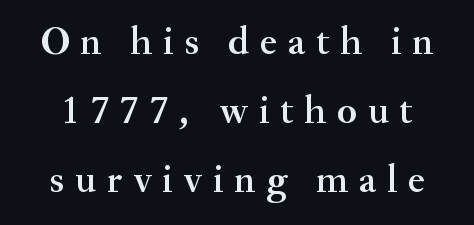
The image shows 40 px serif type, upright; set line spacing 1.72x, unusually wide letter spacing (+0.27 em), not underlined; medium stroke contrast and a small x-height.
